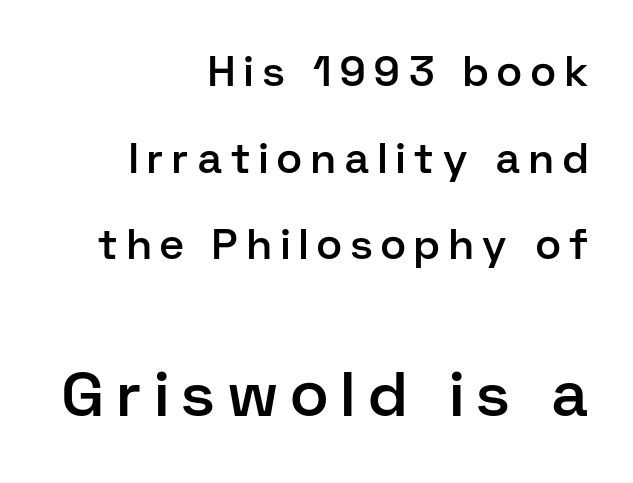
Caption: multi-line text, flush right, ragged left. Check the space under the baseline: it is left empty. The passage shown is typed in a proportional face where columns would drift. Examine the stroke ends and you'll find no serifs. Type size steps up from the first block to the second.
